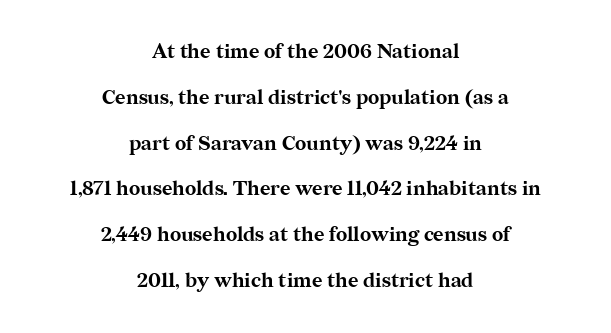
The image shows 20 px bold type, upright; set centered, loose line spacing (2.29x), normal letter spacing, not underlined.
